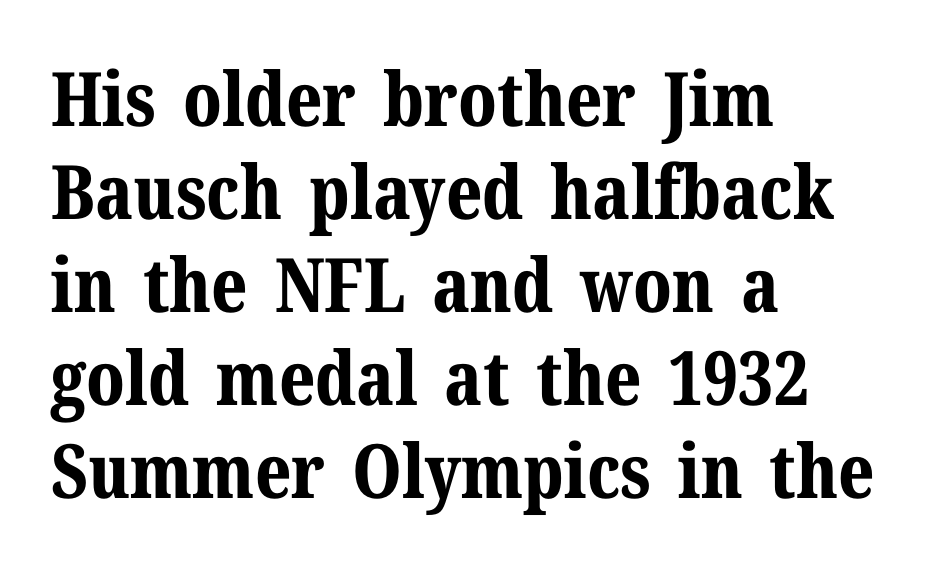
The image shows 75 px bold serif type, upright; set left-aligned, line spacing 1.24x, normal letter spacing, not underlined; medium stroke contrast and a medium x-height.
